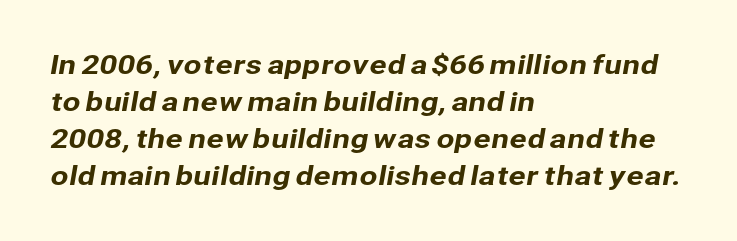
The image shows 26 px text type; set left-aligned, normal line spacing (1.42x), normal letter spacing, not underlined.
